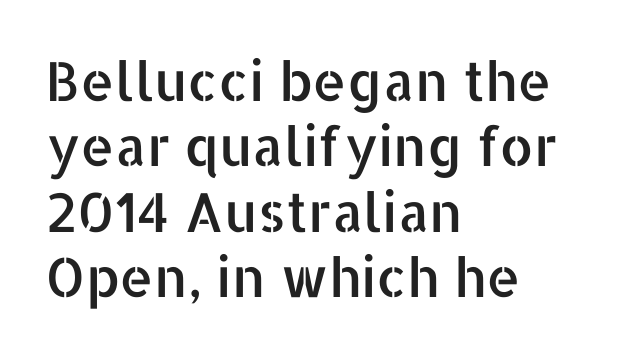
Q: Is the text italic (slanted)? A: No, it is upright.
Q: Is the typeface a serif or a sans-serif typeface? A: Sans-serif.
Q: Is the text underlined? A: No.
Q: How is the paragraph aligned? A: Left-aligned.
Q: Is the spacing between letters normal or unusually wide? A: Normal.
Q: Width (condensed, normal, or wide)? A: Normal.
Q: Stroke contrast? A: Low.
Q: x-height? A: Medium.
Q: Monospaced? A: No.
